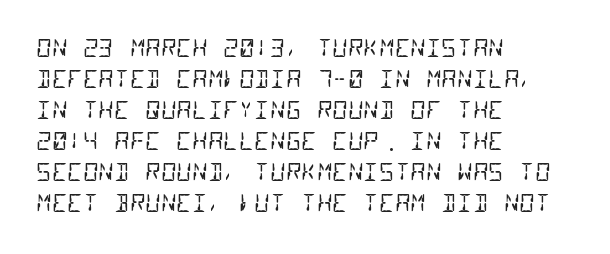
{"bold": "no", "underline": "no", "align": "left", "line_spacing": "normal", "line_spacing_ratio": 1.29, "letter_spacing": "normal", "letter_spacing_em": 0.0, "glyph_px": 24}
